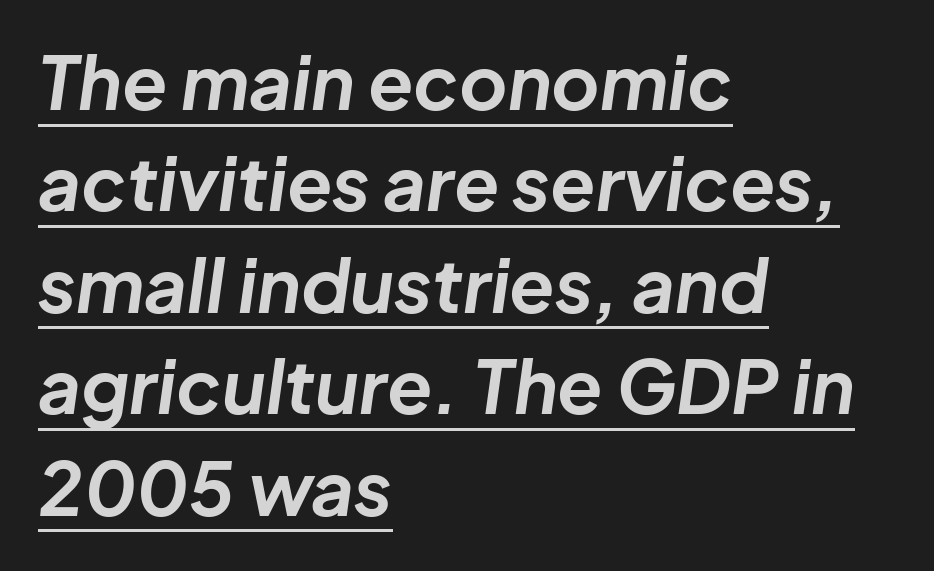
Q: Is the text bold? A: Yes.
Q: Is the text italic (slanted)? A: Yes, it leans right by about 8 degrees.
Q: Is the text underlined? A: Yes.
Q: How is the paragraph aligned? A: Left-aligned.
Q: Is the spacing between letters normal or unusually wide? A: Normal.
Q: Is the spacing between lines tight, normal or loose? A: Normal.
Q: Width (condensed, normal, or wide)? A: Normal.
Q: Stroke contrast? A: Low.
Q: x-height? A: Medium.
Q: Monospaced? A: No.
